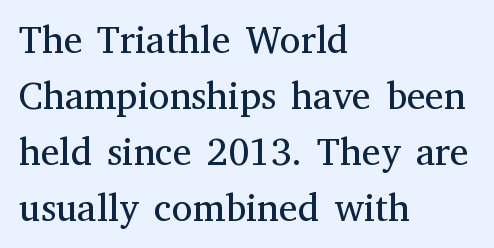
The image shows 38 px regular-weight serif type, upright; set left-aligned, normal line spacing (1.47x), normal letter spacing, not underlined; medium stroke contrast and a medium x-height.
